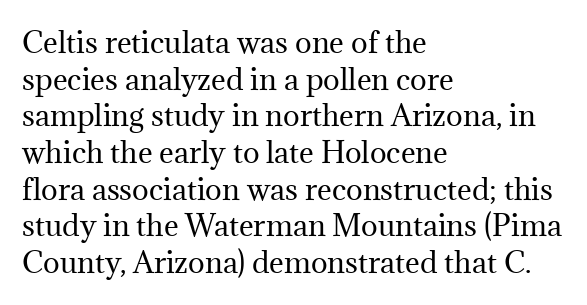
{"serif": "yes", "italic": "no", "bold": "no", "weight": "regular", "width": "normal", "stroke_contrast": "medium", "x_height": "medium", "monospaced": "no", "underline": "no", "align": "left", "line_spacing": "normal", "line_spacing_ratio": 1.31, "letter_spacing": "normal", "letter_spacing_em": 0.0, "glyph_px": 28}
